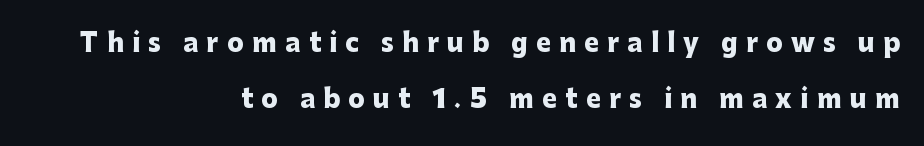
Q: Is the text bold? A: Yes.
Q: Is the text italic (slanted)? A: No, it is upright.
Q: Is the text underlined? A: No.
Q: How is the paragraph aligned? A: Right-aligned.
Q: Is the spacing between letters normal or unusually wide? A: Unusually wide.
Q: Is the spacing between lines tight, normal or loose? A: Loose.
